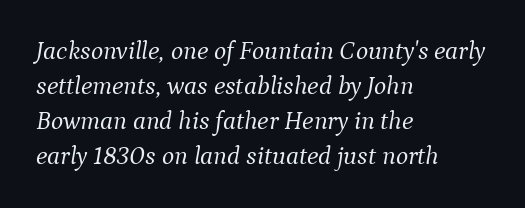
{"italic": "yes", "lean": "right", "slant_degrees": 9, "bold": "no", "underline": "no", "align": "left", "line_spacing": "normal", "line_spacing_ratio": 1.34, "letter_spacing": "normal", "letter_spacing_em": 0.0, "glyph_px": 26}
